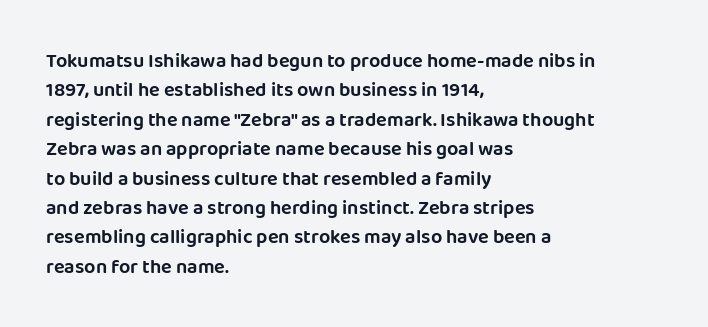
Q: Is the text italic (slanted)? A: No, it is upright.
Q: Is the text underlined? A: No.
Q: How is the paragraph aligned? A: Left-aligned.
Q: Is the spacing between letters normal or unusually wide? A: Normal.
Q: Is the spacing between lines tight, normal or loose? A: Normal.
